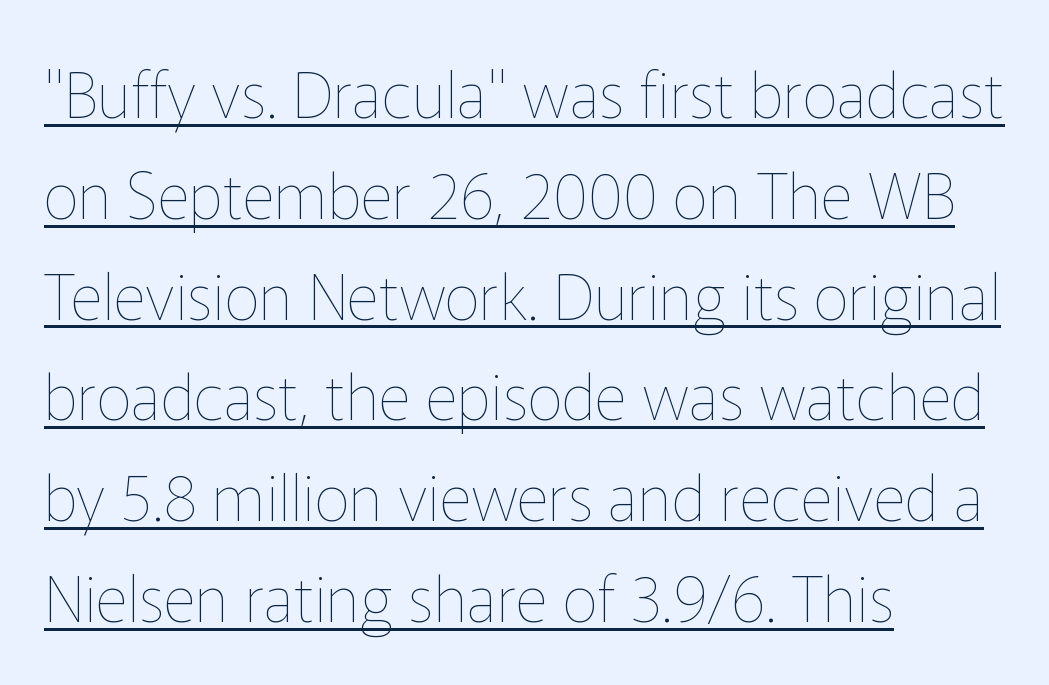
Q: Is the text bold? A: No.
Q: Is the text italic (slanted)? A: No, it is upright.
Q: Is the text underlined? A: Yes.
Q: How is the paragraph aligned? A: Left-aligned.
Q: Is the spacing between letters normal or unusually wide? A: Normal.
Q: Is the spacing between lines tight, normal or loose? A: Normal.
Q: Width (condensed, normal, or wide)? A: Normal.
Q: Stroke contrast? A: Low.
Q: x-height? A: Medium.
Q: Monospaced? A: No.
